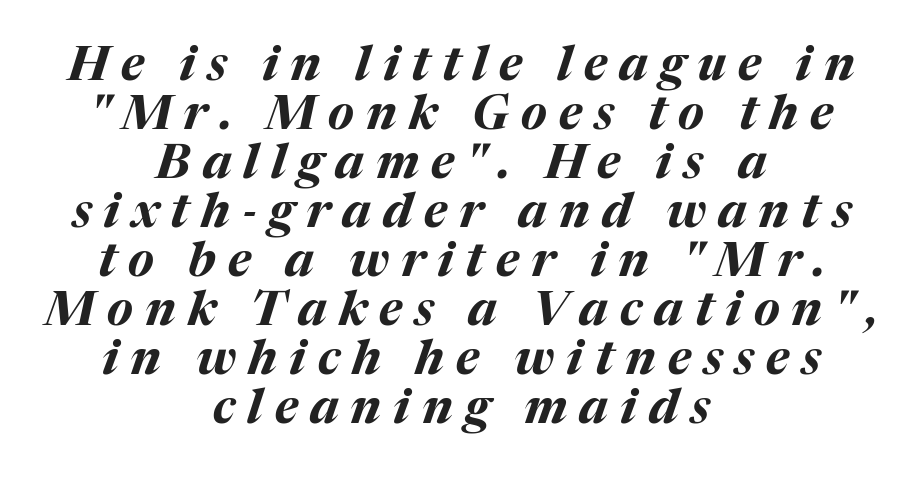
Q: Is the text bold? A: Yes.
Q: Is the text italic (slanted)? A: Yes, it leans right by about 17 degrees.
Q: Is the text underlined? A: No.
Q: How is the paragraph aligned? A: Centered.
Q: Is the spacing between letters normal or unusually wide? A: Unusually wide.
Q: Is the spacing between lines tight, normal or loose? A: Tight.
Q: Width (condensed, normal, or wide)? A: Normal.
Q: Stroke contrast? A: Medium.
Q: x-height? A: Medium.
Q: Monospaced? A: No.
